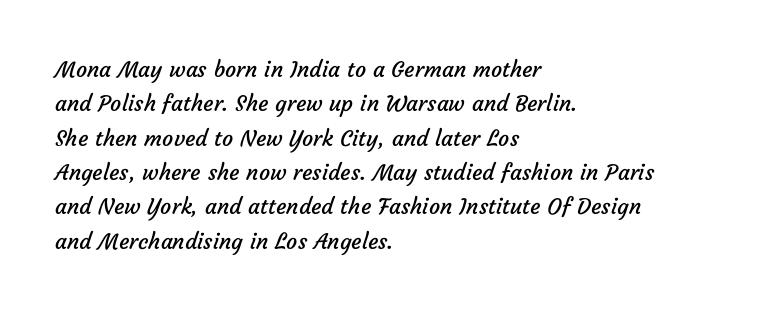
{"bold": "no", "underline": "no", "align": "left", "line_spacing": "normal", "line_spacing_ratio": 1.56, "letter_spacing": "normal", "letter_spacing_em": 0.0, "glyph_px": 22}
